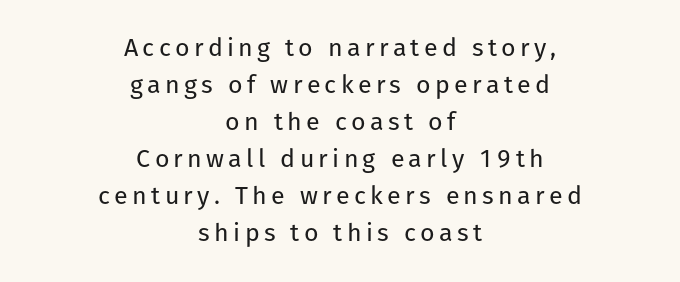
Q: Is the text bold? A: No.
Q: Is the text italic (slanted)? A: No, it is upright.
Q: Is the text underlined? A: No.
Q: How is the paragraph aligned? A: Centered.
Q: Is the spacing between lines tight, normal or loose? A: Normal.
